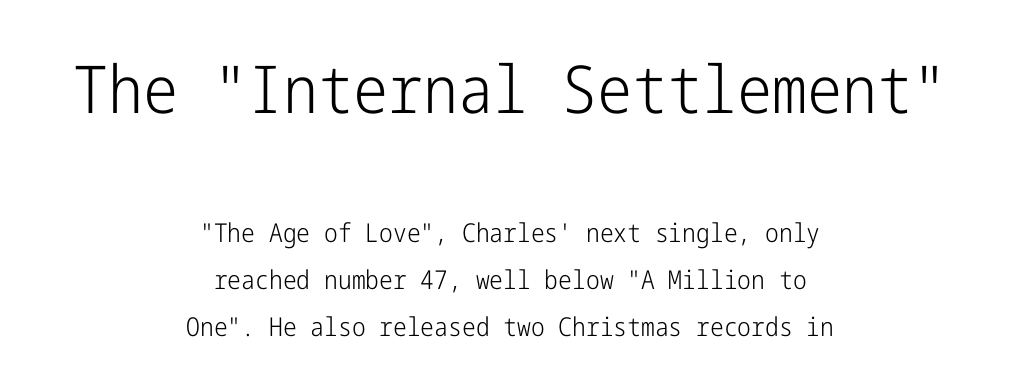
{"serif": "no", "italic": "no", "bold": "no", "weight": "light", "width": "condensed", "stroke_contrast": "low", "x_height": "medium", "underline": "no", "align": "center", "line_spacing_ratio": 1.81, "letter_spacing": "normal", "letter_spacing_em": 0.0, "larger_block": "first", "size_ratio": 2.54, "glyph_px": 66}
